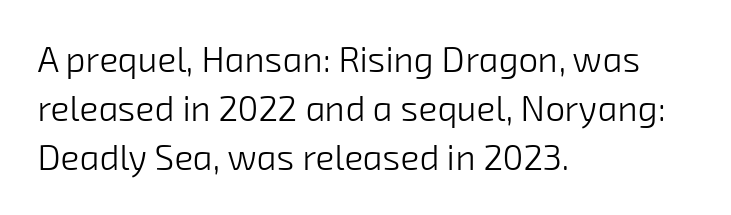
The image shows 35 px light sans-serif type; set left-aligned, normal line spacing (1.4x), normal letter spacing, not underlined; low stroke contrast and a medium x-height.
